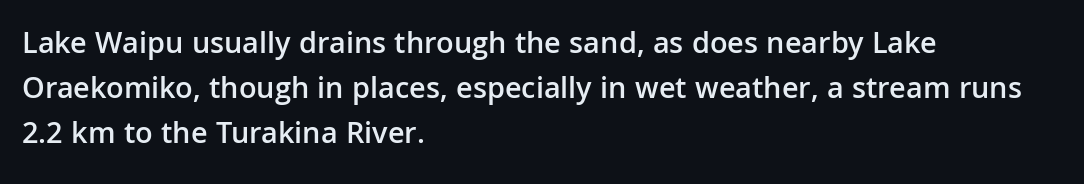
The image shows 31 px semibold sans-serif type, upright; set left-aligned, normal line spacing (1.45x), normal letter spacing, not underlined; low stroke contrast and a medium x-height.
